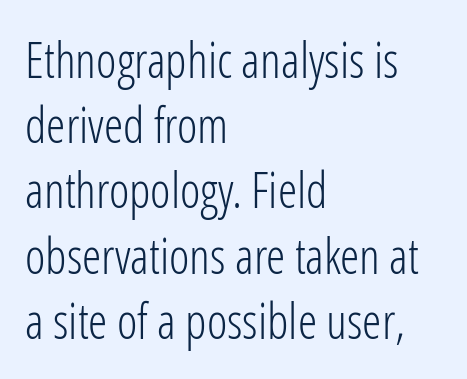
Has an underline been added? It has not. Compared with a centered layout, this one pins lines to the left instead. Stems here are at most as thick as an everyday book face. Do the letters lean? They stand straight. The leading is moderate, giving the passage an even texture. These lines keep a tight, regular rhythm from letter to letter.
